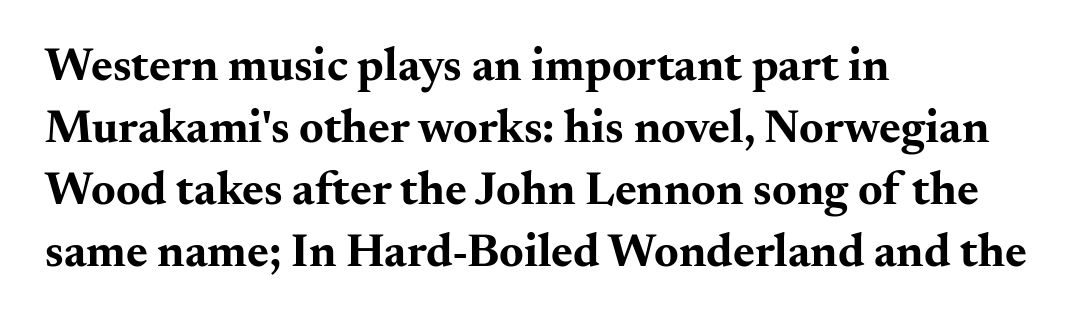
Every row of glyphs begins at an identical x-position on the left. The passage shown is typed in a proportional face where columns would drift. This sample uses a serif face. Compared with typical body copy, the letter spacing here is the same.
